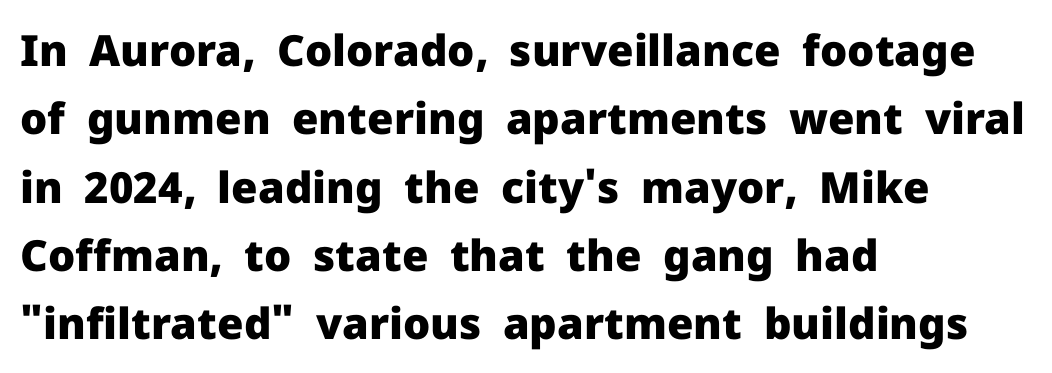
Q: Is the text bold? A: Yes.
Q: Is the text italic (slanted)? A: No, it is upright.
Q: Is the typeface a serif or a sans-serif typeface? A: Sans-serif.
Q: Is the text underlined? A: No.
Q: How is the paragraph aligned? A: Left-aligned.
Q: Is the spacing between letters normal or unusually wide? A: Normal.
Q: Is the spacing between lines tight, normal or loose? A: Normal.
Q: Width (condensed, normal, or wide)? A: Normal.
Q: Stroke contrast? A: Low.
Q: x-height? A: Medium.
Q: Monospaced? A: No.
